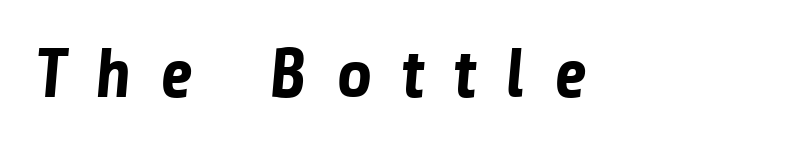
Q: Is the text bold? A: Yes.
Q: Is the typeface a serif or a sans-serif typeface? A: Sans-serif.
Q: Is the text underlined? A: No.
Q: Is the spacing between letters normal or unusually wide? A: Unusually wide.
Q: Width (condensed, normal, or wide)? A: Normal.
Q: Stroke contrast? A: Low.
Q: x-height? A: Medium.
Q: Monospaced? A: No.
